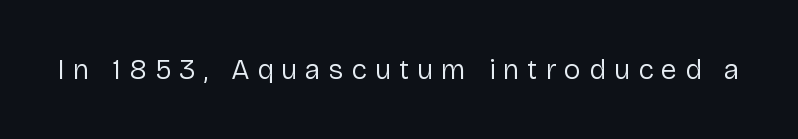
{"serif": "no", "italic": "no", "bold": "no", "weight": "regular", "width": "normal", "stroke_contrast": "low", "x_height": "medium", "monospaced": "no", "underline": "no", "letter_spacing": "wide", "letter_spacing_em": 0.29, "glyph_px": 28}
